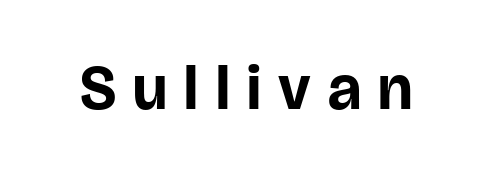
{"serif": "no", "italic": "no", "bold": "yes", "weight": "bold", "width": "normal", "stroke_contrast": "low", "x_height": "large", "monospaced": "no", "underline": "no", "letter_spacing": "wide", "letter_spacing_em": 0.28, "glyph_px": 62}
